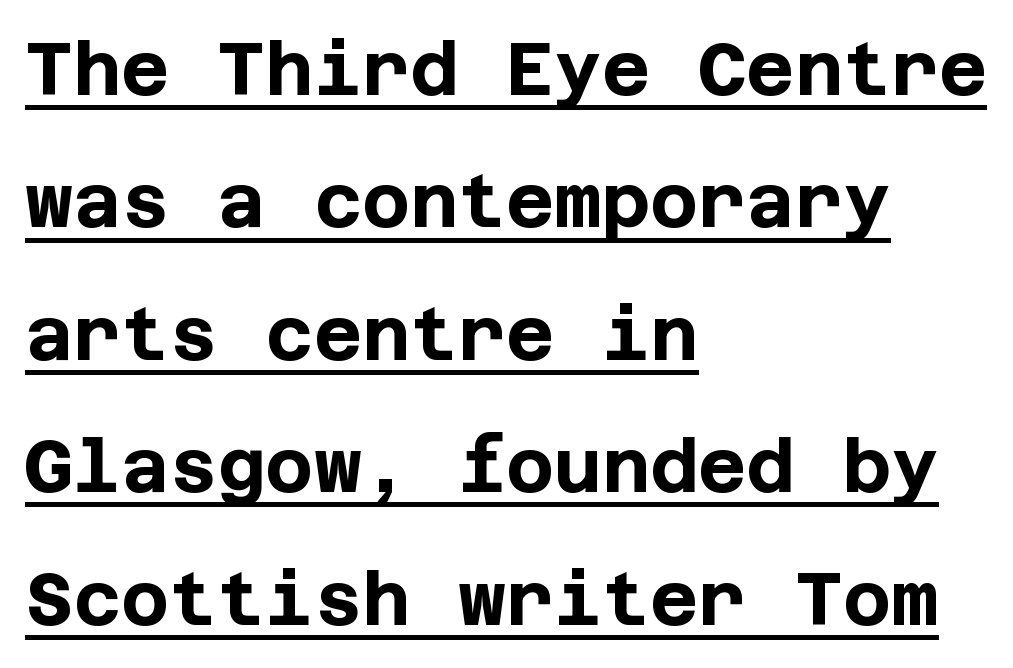
{"serif": "no", "italic": "no", "bold": "yes", "weight": "bold", "width": "normal", "stroke_contrast": "low", "x_height": "large", "underline": "yes", "align": "left", "line_spacing_ratio": 1.79, "letter_spacing": "normal", "letter_spacing_em": 0.0, "glyph_px": 74}
